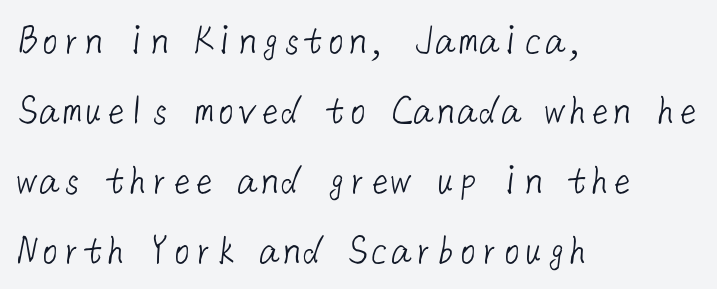
The image shows 44 px light sans-serif type; set left-aligned, normal line spacing (1.59x), normal letter spacing, not underlined; low stroke contrast and a medium x-height.
